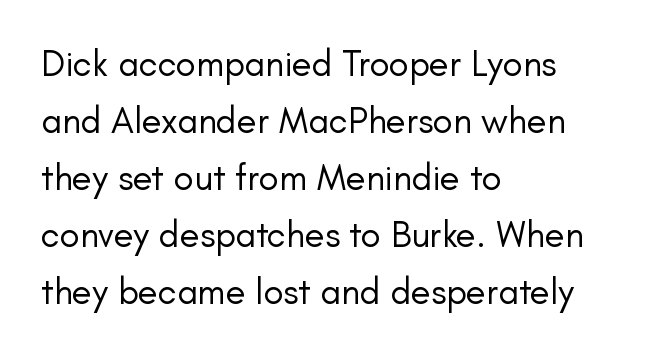
{"serif": "no", "italic": "no", "bold": "no", "weight": "regular", "width": "normal", "stroke_contrast": "low", "x_height": "small", "monospaced": "no", "underline": "no", "align": "left", "line_spacing": "normal", "line_spacing_ratio": 1.54, "letter_spacing": "normal", "letter_spacing_em": 0.0, "glyph_px": 37}
